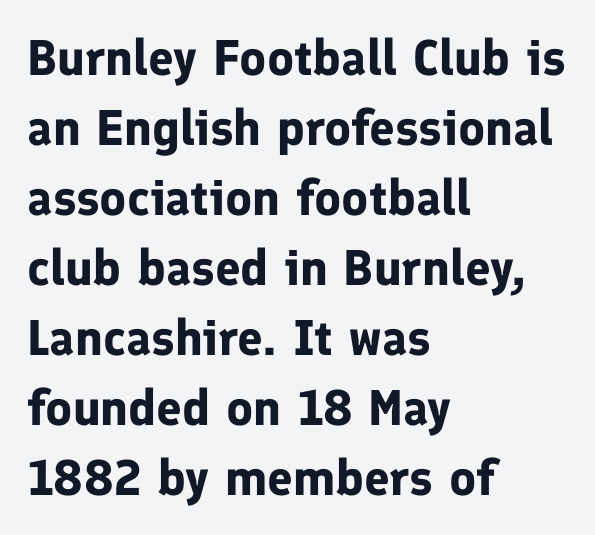
The image shows 50 px bold sans-serif type, upright; set left-aligned, normal line spacing (1.4x), normal letter spacing, not underlined; low stroke contrast and a medium x-height.
